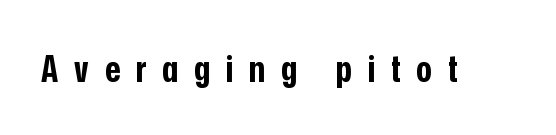
Q: Is the text bold? A: Yes.
Q: Is the text italic (slanted)? A: No, it is upright.
Q: Is the typeface a serif or a sans-serif typeface? A: Sans-serif.
Q: Is the text underlined? A: No.
Q: Is the spacing between letters normal or unusually wide? A: Unusually wide.
Q: Width (condensed, normal, or wide)? A: Condensed.
Q: Stroke contrast? A: Low.
Q: x-height? A: Medium.
Q: Monospaced? A: No.
